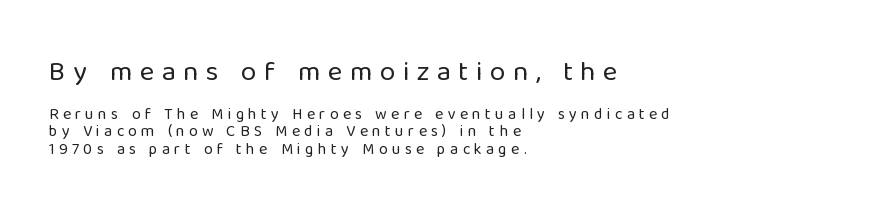
The specimen reads as upright at a glance. Character widths vary here, with narrow letters taking less room than wide ones. Each word looks stretched out because of the extra space between its letters. Large over small — that's the arrangement of the two blocks here.
